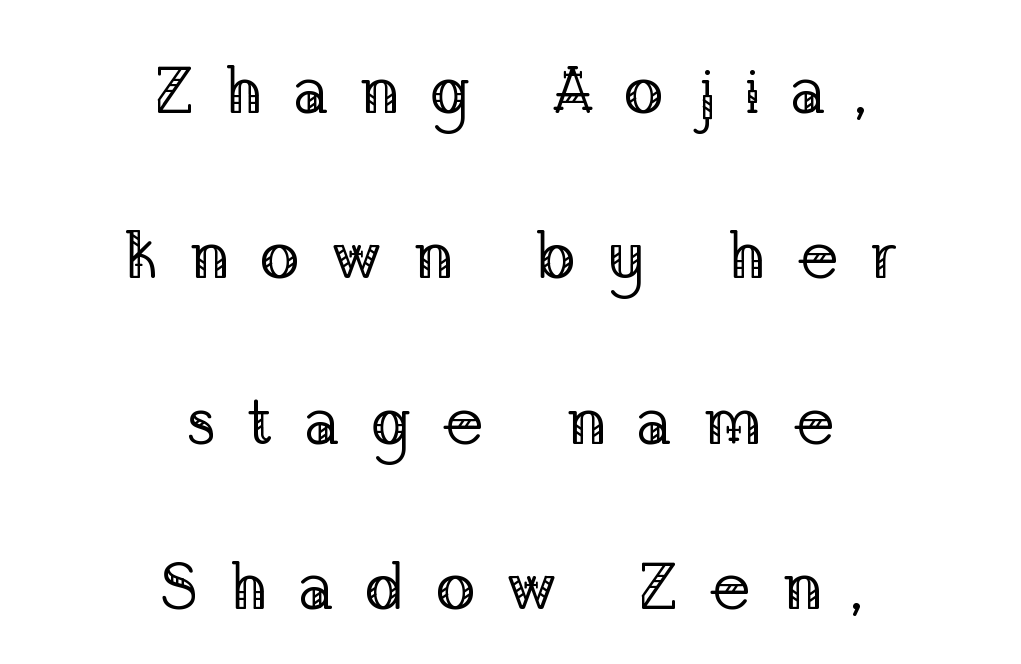
Q: Is the text bold? A: No.
Q: Is the text italic (slanted)? A: No, it is upright.
Q: Is the typeface a serif or a sans-serif typeface? A: Serif.
Q: Is the text underlined? A: No.
Q: How is the paragraph aligned? A: Centered.
Q: Is the spacing between letters normal or unusually wide? A: Unusually wide.
Q: Is the spacing between lines tight, normal or loose? A: Loose.
Q: Width (condensed, normal, or wide)? A: Normal.
Q: Stroke contrast? A: Low.
Q: x-height? A: Medium.
Q: Monospaced? A: No.
